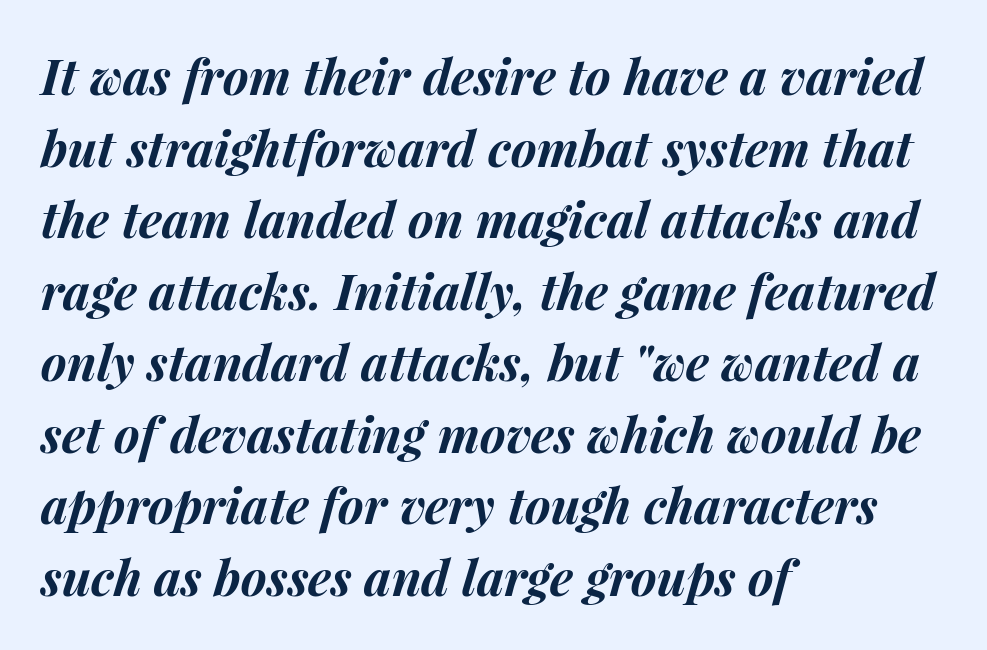
Q: Is the text bold? A: Yes.
Q: Is the text italic (slanted)? A: Yes, it leans right by about 15 degrees.
Q: Is the text underlined? A: No.
Q: How is the paragraph aligned? A: Left-aligned.
Q: Is the spacing between letters normal or unusually wide? A: Normal.
Q: Is the spacing between lines tight, normal or loose? A: Normal.
Q: Width (condensed, normal, or wide)? A: Normal.
Q: Stroke contrast? A: Medium.
Q: x-height? A: Medium.
Q: Monospaced? A: No.
